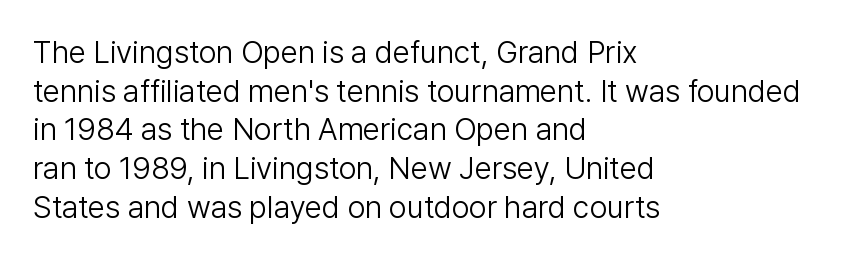
Has an underline been added? It has not. Stem width sits at or under what a default text font uses. Compared with a centered layout, this one pins lines to the left instead. Line spacing here is normal. Honestly, the letter spacing is just normal — you wouldn't notice it. These lines are rendered in a variable-pitch font.
